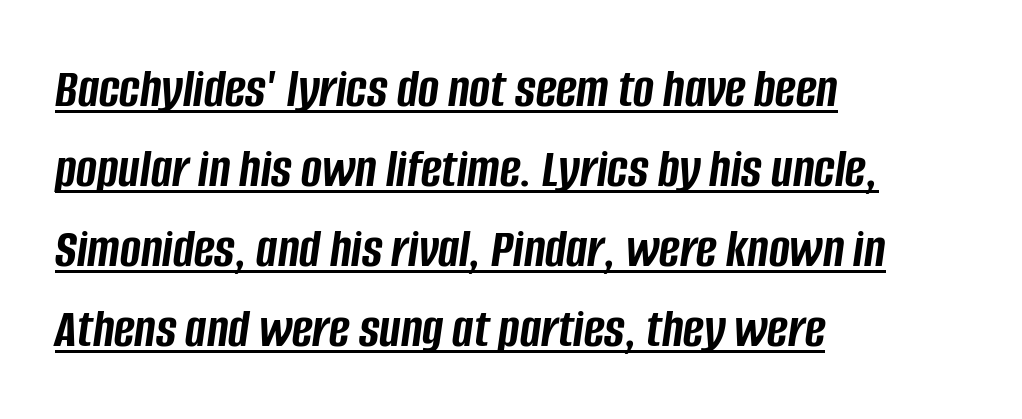
Q: Is the text bold? A: Yes.
Q: Is the text italic (slanted)? A: Yes, it leans right by about 8 degrees.
Q: Is the text underlined? A: Yes.
Q: How is the paragraph aligned? A: Left-aligned.
Q: Is the spacing between letters normal or unusually wide? A: Normal.
Q: Is the spacing between lines tight, normal or loose? A: Normal.
Q: Width (condensed, normal, or wide)? A: Condensed.
Q: Stroke contrast? A: Low.
Q: x-height? A: Large.
Q: Monospaced? A: No.
